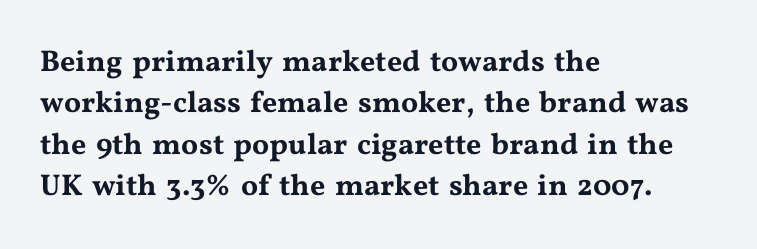
{"serif": "yes", "italic": "no", "width": "wide", "stroke_contrast": "medium", "x_height": "medium", "monospaced": "no", "underline": "no", "align": "left", "line_spacing": "normal", "line_spacing_ratio": 1.38, "letter_spacing": "normal", "letter_spacing_em": 0.0, "glyph_px": 30}
